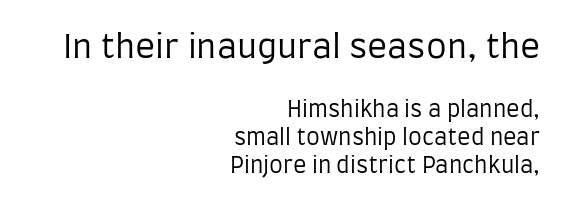
Q: Is the text bold? A: No.
Q: Is the text italic (slanted)? A: No, it is upright.
Q: Is the typeface a serif or a sans-serif typeface? A: Sans-serif.
Q: Is the text underlined? A: No.
Q: How is the paragraph aligned? A: Right-aligned.
Q: Is the spacing between letters normal or unusually wide? A: Normal.
Q: Is the spacing between lines tight, normal or loose? A: Normal.
Q: Which block of text is set in a larger size, the first (top) or the second (bottom)? A: The first (top) one.
Q: Width (condensed, normal, or wide)? A: Condensed.
Q: Stroke contrast? A: Low.
Q: x-height? A: Large.
Q: Monospaced? A: No.
